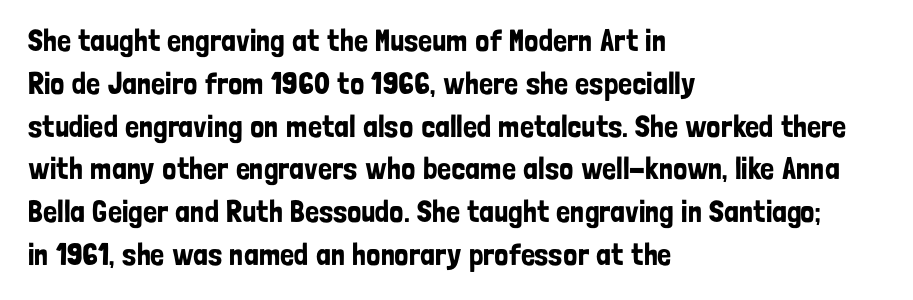
Q: Is the text italic (slanted)? A: No, it is upright.
Q: Is the typeface a serif or a sans-serif typeface? A: Sans-serif.
Q: Is the text underlined? A: No.
Q: How is the paragraph aligned? A: Left-aligned.
Q: Is the spacing between letters normal or unusually wide? A: Normal.
Q: Is the spacing between lines tight, normal or loose? A: Normal.
Q: Width (condensed, normal, or wide)? A: Condensed.
Q: Stroke contrast? A: Low.
Q: x-height? A: Medium.
Q: Monospaced? A: No.
